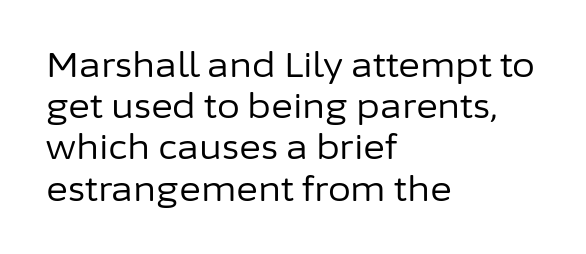
Q: Is the text bold? A: No.
Q: Is the text italic (slanted)? A: No, it is upright.
Q: Is the typeface a serif or a sans-serif typeface? A: Sans-serif.
Q: Is the text underlined? A: No.
Q: How is the paragraph aligned? A: Left-aligned.
Q: Is the spacing between letters normal or unusually wide? A: Normal.
Q: Is the spacing between lines tight, normal or loose? A: Normal.
Q: Width (condensed, normal, or wide)? A: Normal.
Q: Stroke contrast? A: Low.
Q: x-height? A: Medium.
Q: Monospaced? A: No.
